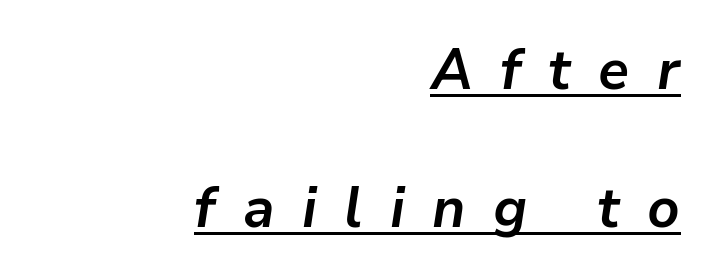
The image shows 57 px semibold type, italic (leaning right); set right-aligned, loose line spacing (2.42x), unusually wide letter spacing (+0.48 em), underlined; low stroke contrast and a medium x-height.
